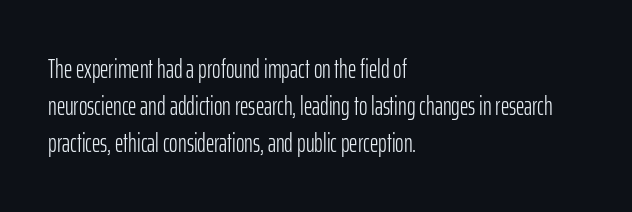
The image shows 26 px text type, upright; set left-aligned, normal line spacing (1.42x), normal letter spacing, not underlined.
